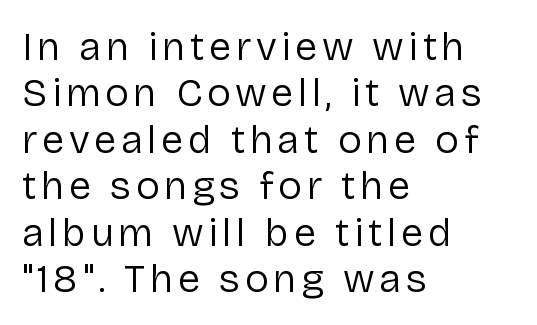
{"serif": "no", "italic": "no", "bold": "no", "weight": "regular", "width": "normal", "stroke_contrast": "low", "x_height": "medium", "monospaced": "no", "underline": "no", "align": "left", "line_spacing_ratio": 1.16, "glyph_px": 40}
